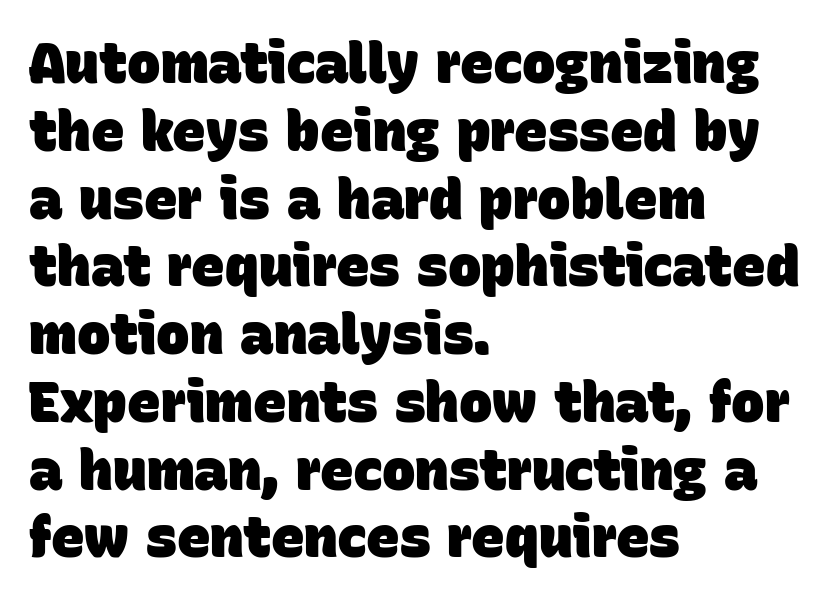
Q: Is the text bold? A: Yes.
Q: Is the typeface a serif or a sans-serif typeface? A: Sans-serif.
Q: Is the text underlined? A: No.
Q: How is the paragraph aligned? A: Left-aligned.
Q: Is the spacing between letters normal or unusually wide? A: Normal.
Q: Width (condensed, normal, or wide)? A: Normal.
Q: Stroke contrast? A: Low.
Q: x-height? A: Large.
Q: Monospaced? A: No.
